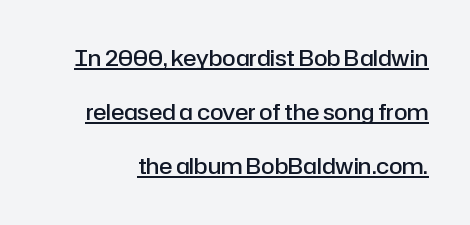
Q: Is the text bold? A: Semi-bold.
Q: Is the text italic (slanted)? A: No, it is upright.
Q: Is the text underlined? A: Yes.
Q: Is the spacing between letters normal or unusually wide? A: Normal.
Q: Is the spacing between lines tight, normal or loose? A: Loose.
